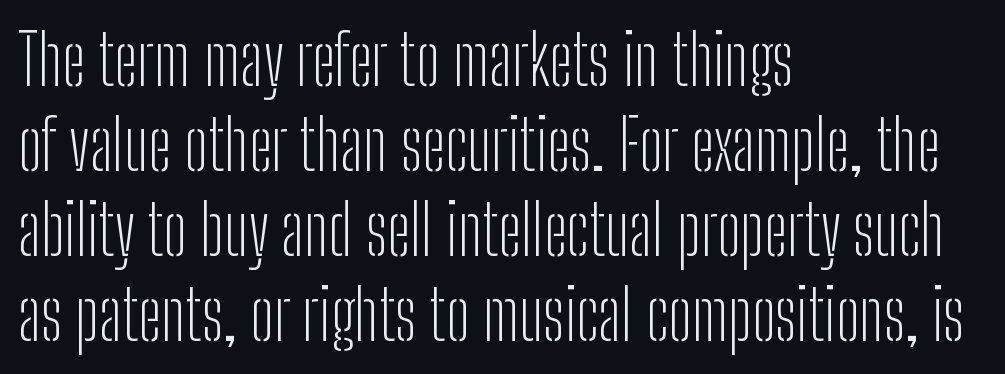
{"serif": "no", "italic": "no", "bold": "no", "weight": "light", "width": "condensed", "stroke_contrast": "low", "x_height": "medium", "monospaced": "no", "underline": "no", "align": "left", "line_spacing_ratio": 1.23, "letter_spacing": "normal", "letter_spacing_em": 0.0, "glyph_px": 69}
